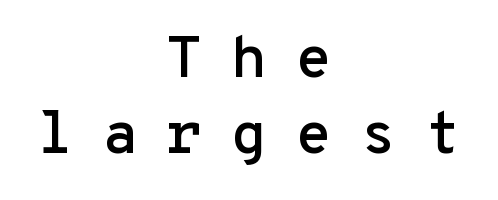
Neither beginnings nor endings align; midpoints do. The vertical gap from one line to the next is medium. Any mark beneath the type? The region is blank. Grotesque or geometric, the face here clearly has no serifs. The tracking jumps out immediately: characters are airy and widely separated.
